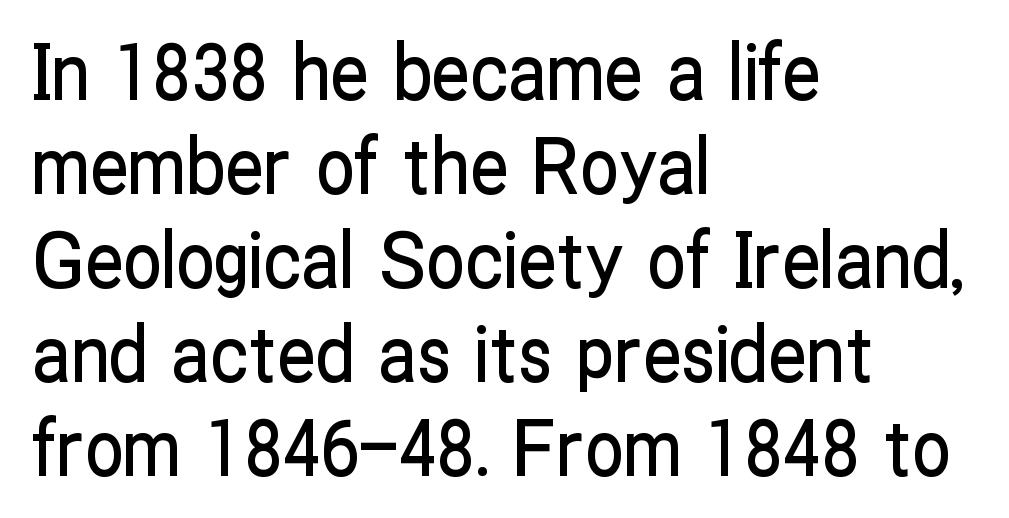
{"serif": "no", "italic": "no", "width": "condensed", "stroke_contrast": "low", "x_height": "medium", "monospaced": "no", "underline": "no", "align": "left", "line_spacing_ratio": 1.22, "letter_spacing": "normal", "letter_spacing_em": 0.0, "glyph_px": 77}
